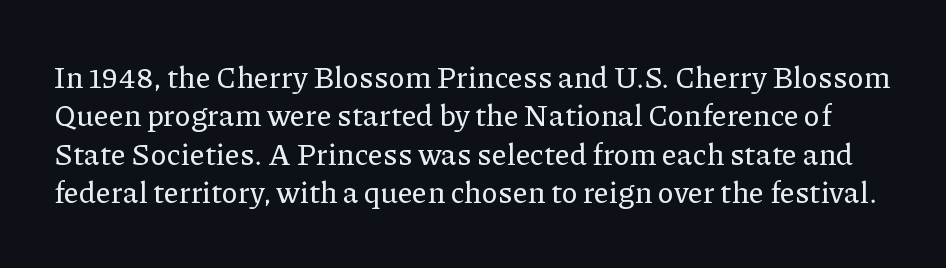
{"serif": "yes", "italic": "no", "width": "normal", "stroke_contrast": "low", "x_height": "medium", "monospaced": "no", "underline": "no", "line_spacing": "normal", "line_spacing_ratio": 1.28, "letter_spacing": "normal", "letter_spacing_em": 0.0, "glyph_px": 30}
